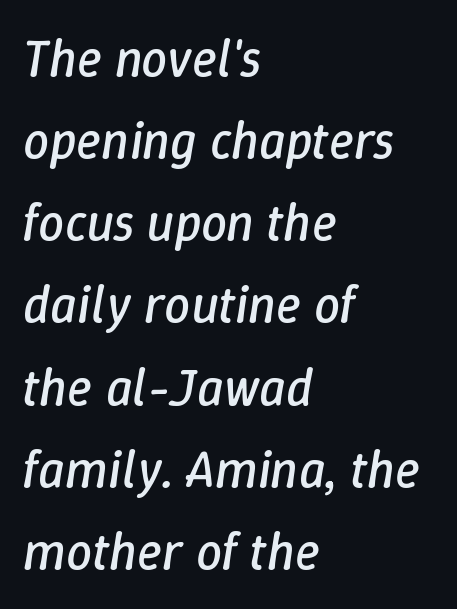
Q: Is the text bold? A: No.
Q: Is the text italic (slanted)? A: Yes, it leans right by about 9 degrees.
Q: Is the text underlined? A: No.
Q: How is the paragraph aligned? A: Left-aligned.
Q: Is the spacing between letters normal or unusually wide? A: Normal.
Q: Is the spacing between lines tight, normal or loose? A: Normal.
Q: Width (condensed, normal, or wide)? A: Normal.
Q: Stroke contrast? A: Low.
Q: x-height? A: Medium.
Q: Monospaced? A: No.
